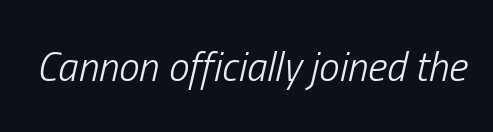
Descender tails drop into unmarked territory. A light-to-regular cut is what we see here. The tracking reads as untouched default to a designer's eye. This sample uses an oblique cut, with every glyph tilted off the vertical. The face used here is proportionally spaced, like ordinary book or web type.
